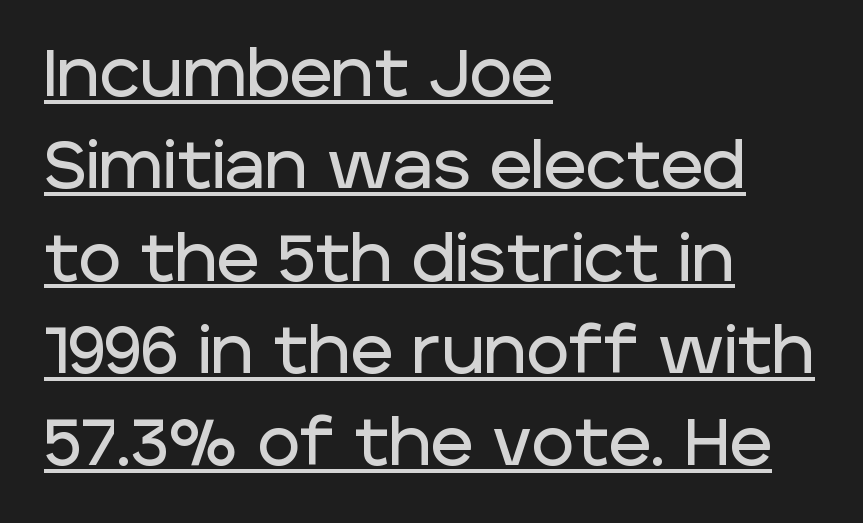
Each letter keeps its own natural width here, so spacing adapts to shape. This sample uses plain, unmodified letter spacing. Serifs: no, the terminals of the letterforms are clean. Designer's note — italics off, roman on.
